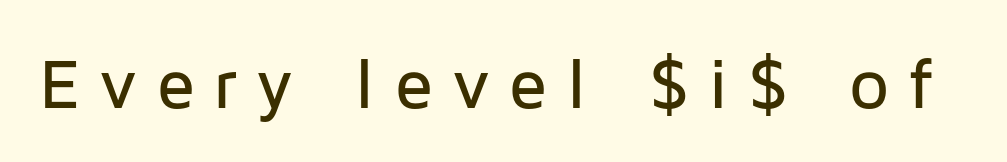
Designer's note — italics off, roman on. This rendering features lettering with no underline. Tracking value appears strongly positive — letters spread wide. The face used here is proportionally spaced, like ordinary book or web type. A typesetter would label this face a sans.
